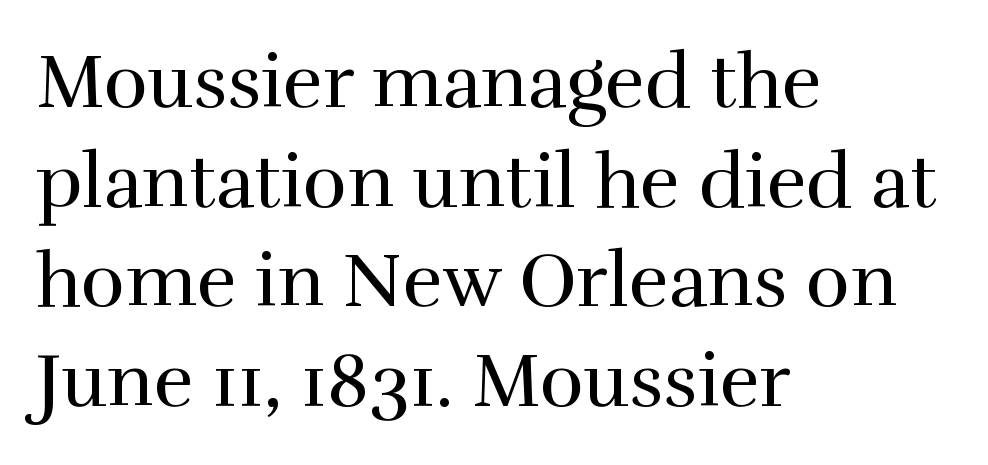
Q: Is the text bold? A: No.
Q: Is the text italic (slanted)? A: No, it is upright.
Q: Is the typeface a serif or a sans-serif typeface? A: Serif.
Q: Is the text underlined? A: No.
Q: How is the paragraph aligned? A: Left-aligned.
Q: Is the spacing between letters normal or unusually wide? A: Normal.
Q: Is the spacing between lines tight, normal or loose? A: Normal.
Q: Width (condensed, normal, or wide)? A: Normal.
Q: Stroke contrast? A: High.
Q: x-height? A: Medium.
Q: Monospaced? A: No.
